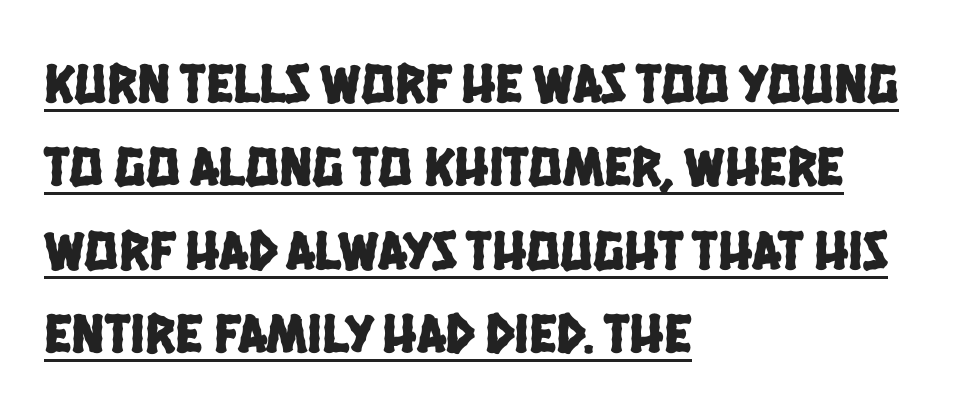
{"serif": "no", "width": "condensed", "stroke_contrast": "low", "x_height": "large", "monospaced": "no", "underline": "yes", "align": "left", "line_spacing": "normal", "line_spacing_ratio": 1.49, "letter_spacing": "normal", "letter_spacing_em": 0.0, "glyph_px": 56}
